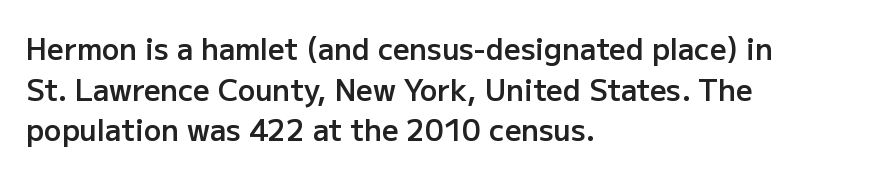
Q: Is the text bold? A: Semi-bold.
Q: Is the text italic (slanted)? A: No, it is upright.
Q: Is the typeface a serif or a sans-serif typeface? A: Sans-serif.
Q: Is the text underlined? A: No.
Q: How is the paragraph aligned? A: Left-aligned.
Q: Is the spacing between letters normal or unusually wide? A: Normal.
Q: Is the spacing between lines tight, normal or loose? A: Normal.
Q: Width (condensed, normal, or wide)? A: Normal.
Q: Stroke contrast? A: Low.
Q: x-height? A: Medium.
Q: Monospaced? A: No.
